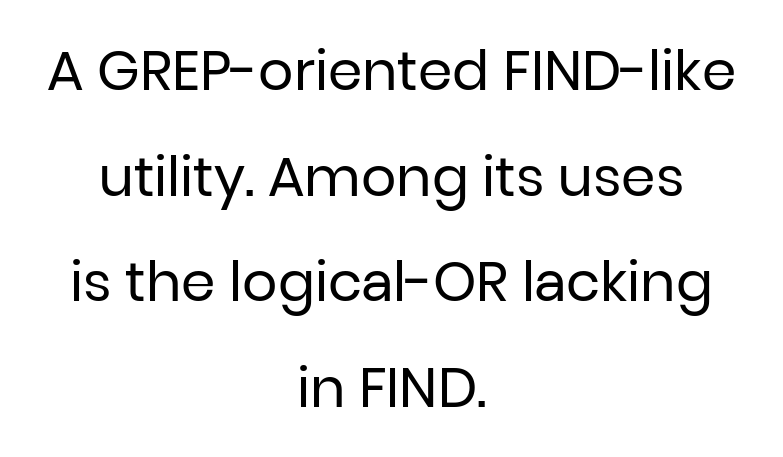
Rendered with straight, roman letterforms. This rendering employs a face without finishing strokes, i.e., a sans-serif. Default kerning and tracking; the words read as compact shapes. How would I describe the line gaps? Wide and relaxed. Heft: none added — not bold. Looks like regular typesetting: each glyph gets only the width it needs.
